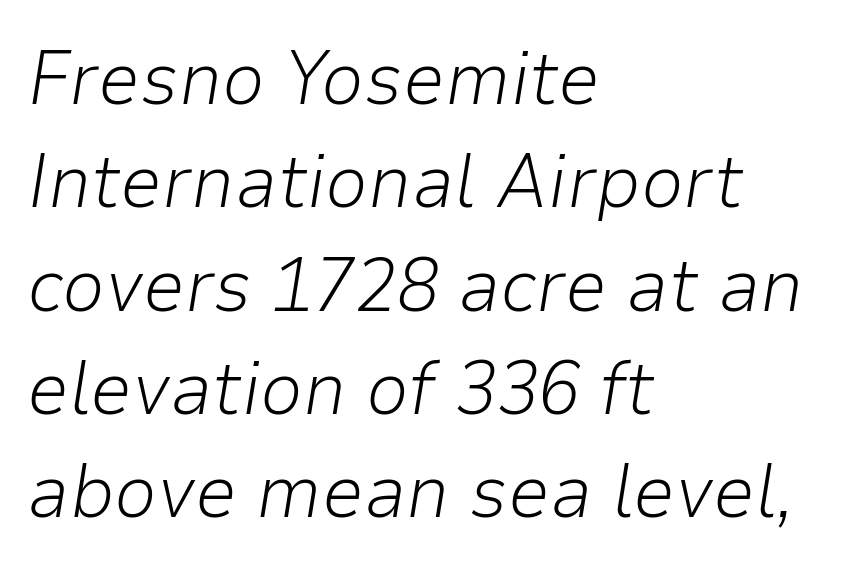
{"italic": "yes", "lean": "right", "slant_degrees": 9, "bold": "no", "weight": "light", "width": "normal", "stroke_contrast": "low", "x_height": "medium", "monospaced": "no", "underline": "no", "align": "left", "line_spacing": "normal", "line_spacing_ratio": 1.36, "letter_spacing": "normal", "letter_spacing_em": 0.0, "glyph_px": 76}
